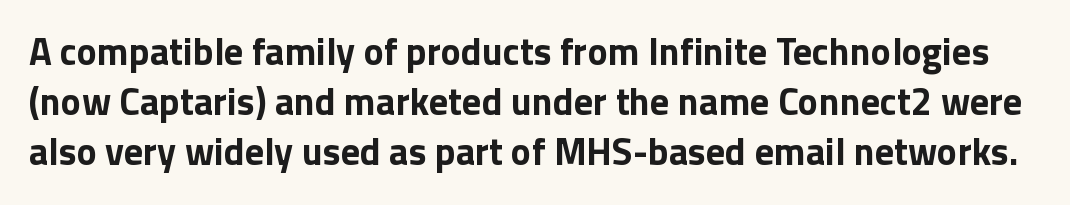
{"serif": "no", "italic": "no", "bold": "yes", "weight": "bold", "width": "normal", "stroke_contrast": "low", "x_height": "medium", "monospaced": "no", "underline": "no", "line_spacing": "normal", "line_spacing_ratio": 1.32, "letter_spacing": "normal", "letter_spacing_em": 0.0, "glyph_px": 38}
